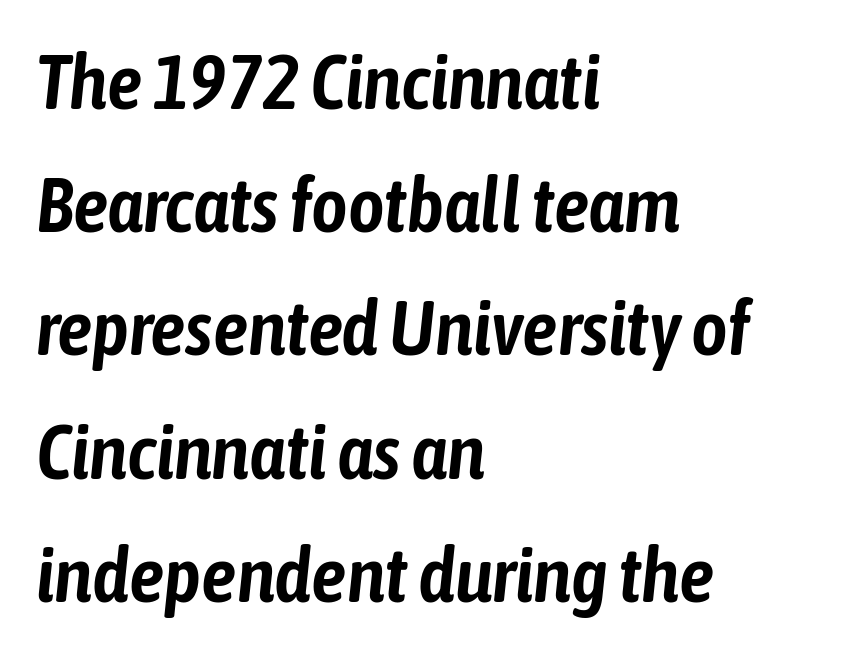
The lines are quadded left. This sample has the flowing, uneven cadence of proportional lettering. The letters sit at their default tracking, neither squeezed nor spread. Quick note: italic.
